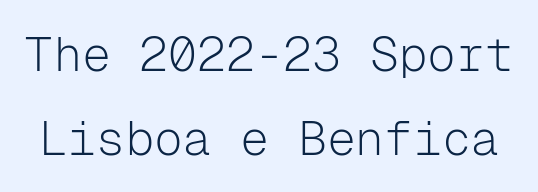
The weight tops out at a normal text grade. Serif or sans? Sans — the stroke terminals are bare. Each row of text sits above clean, open space. Words appear dense and cohesive because spacing is normal. These lines are rendered in a fixed-pitch font. When letters stand straight like this, we call the style roman or upright.
